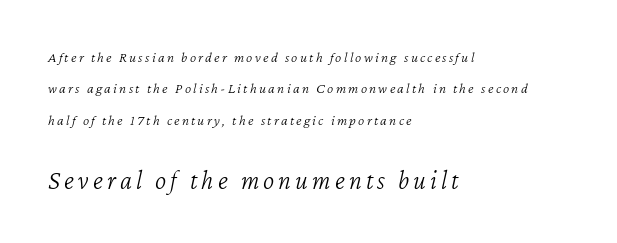
Horizontal alignment here is leftward, the default for most running prose. The font sits on the lighter half of the weight spectrum, regular included. The specimen omits any rule beneath the text block's lines. The letters are slanted; this is an italic face.
